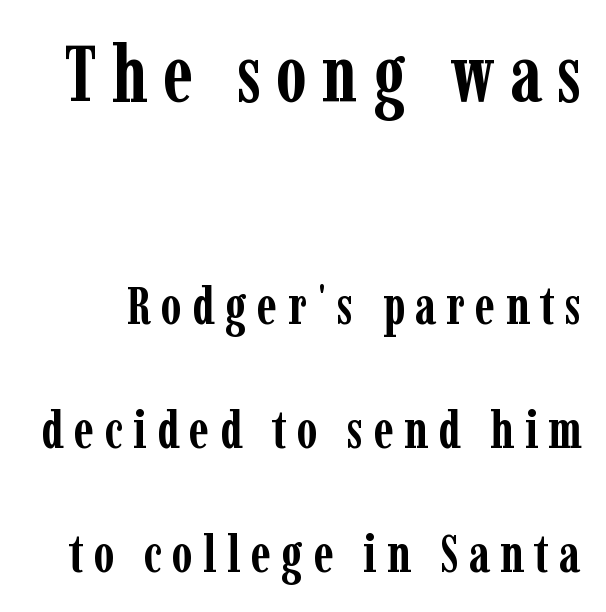
Q: Is the text bold? A: Yes.
Q: Is the text italic (slanted)? A: No, it is upright.
Q: Is the typeface a serif or a sans-serif typeface? A: Serif.
Q: Is the text underlined? A: No.
Q: Is the spacing between lines tight, normal or loose? A: Loose.
Q: Which block of text is set in a larger size, the first (top) or the second (bottom)? A: The first (top) one.
Q: Width (condensed, normal, or wide)? A: Condensed.
Q: Stroke contrast? A: Low.
Q: x-height? A: Medium.
Q: Monospaced? A: No.
